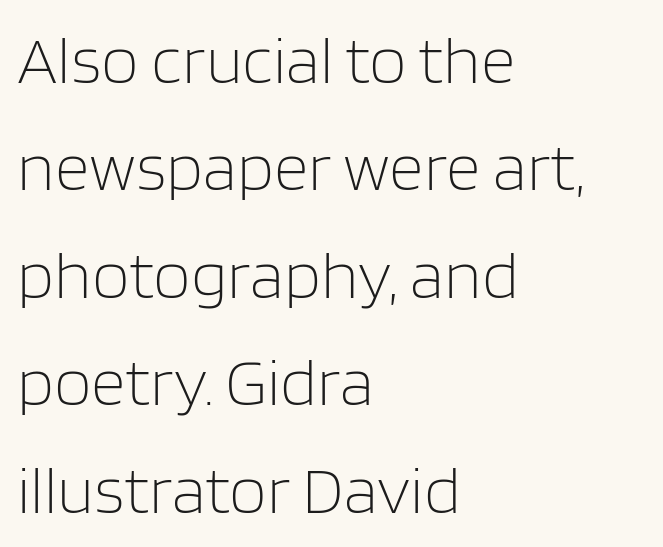
Q: Is the text bold? A: No.
Q: Is the text italic (slanted)? A: No, it is upright.
Q: Is the typeface a serif or a sans-serif typeface? A: Sans-serif.
Q: Is the text underlined? A: No.
Q: How is the paragraph aligned? A: Left-aligned.
Q: Is the spacing between letters normal or unusually wide? A: Normal.
Q: Is the spacing between lines tight, normal or loose? A: Normal.
Q: Width (condensed, normal, or wide)? A: Normal.
Q: Stroke contrast? A: Low.
Q: x-height? A: Large.
Q: Monospaced? A: No.
